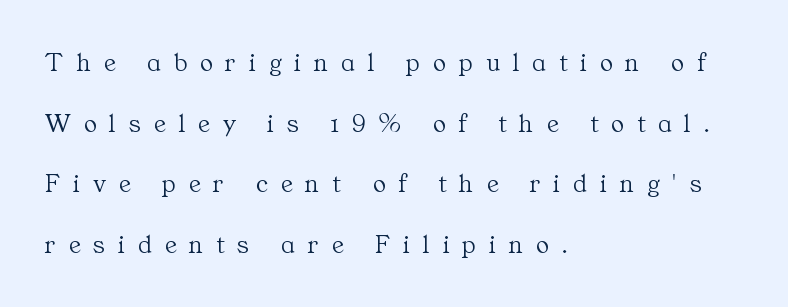
The foot of each line stays bare and open. If you drew a line through each stem, it would be perfectly vertical. Reading down the block, your eye returns to a fixed left position each line. This reads as an unemphasized weight, regular at the heaviest. Tracking here is generous; glyphs stand well apart from one another. The line-height multiplier appears high, well above default.
